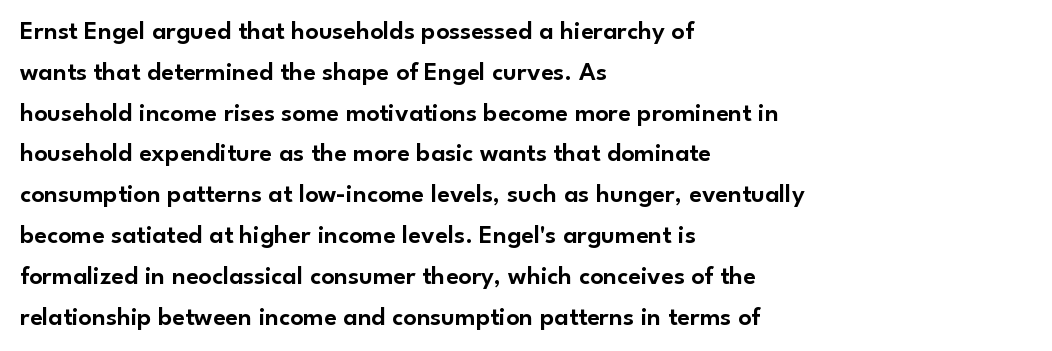
Q: Is the text italic (slanted)? A: No, it is upright.
Q: Is the text underlined? A: No.
Q: How is the paragraph aligned? A: Left-aligned.
Q: Is the spacing between letters normal or unusually wide? A: Normal.
Q: Is the spacing between lines tight, normal or loose? A: Normal.
